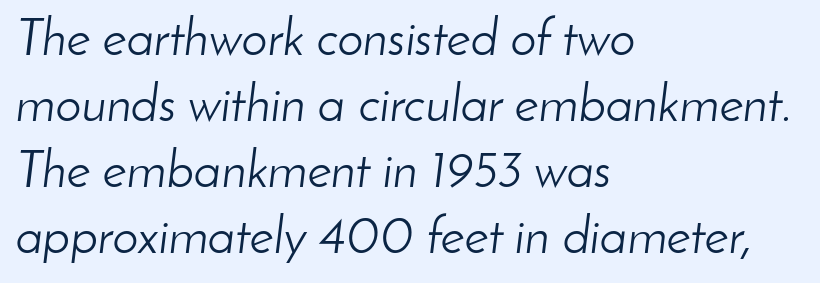
The image shows 52 px light type, italic (leaning right); set left-aligned, normal line spacing (1.27x), normal letter spacing, not underlined; low stroke contrast and a small x-height.
